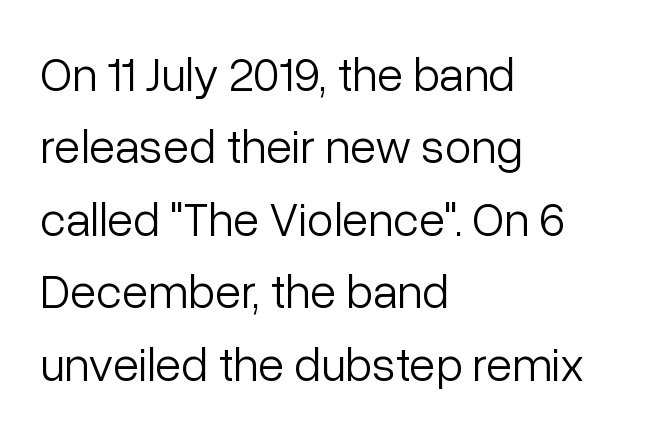
Q: Is the text bold? A: No.
Q: Is the text italic (slanted)? A: No, it is upright.
Q: Is the typeface a serif or a sans-serif typeface? A: Sans-serif.
Q: Is the text underlined? A: No.
Q: How is the paragraph aligned? A: Left-aligned.
Q: Is the spacing between letters normal or unusually wide? A: Normal.
Q: Is the spacing between lines tight, normal or loose? A: Normal.
Q: Width (condensed, normal, or wide)? A: Normal.
Q: Stroke contrast? A: Low.
Q: x-height? A: Medium.
Q: Monospaced? A: No.
